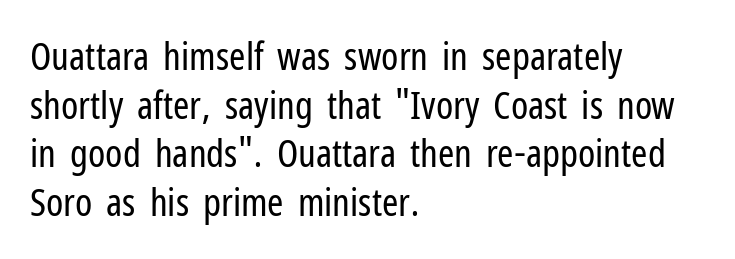
Q: Is the text bold? A: No.
Q: Is the text italic (slanted)? A: No, it is upright.
Q: Is the typeface a serif or a sans-serif typeface? A: Sans-serif.
Q: Is the text underlined? A: No.
Q: How is the paragraph aligned? A: Left-aligned.
Q: Is the spacing between letters normal or unusually wide? A: Normal.
Q: Is the spacing between lines tight, normal or loose? A: Normal.
Q: Width (condensed, normal, or wide)? A: Condensed.
Q: Stroke contrast? A: Low.
Q: x-height? A: Medium.
Q: Monospaced? A: No.
